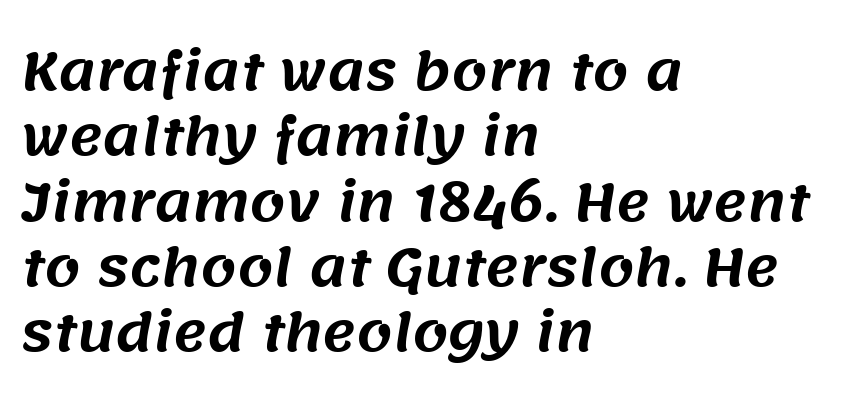
Q: Is the typeface a serif or a sans-serif typeface? A: Sans-serif.
Q: Is the text underlined? A: No.
Q: How is the paragraph aligned? A: Left-aligned.
Q: Is the spacing between letters normal or unusually wide? A: Normal.
Q: Is the spacing between lines tight, normal or loose? A: Normal.
Q: Width (condensed, normal, or wide)? A: Normal.
Q: Stroke contrast? A: Medium.
Q: x-height? A: Large.
Q: Monospaced? A: No.
